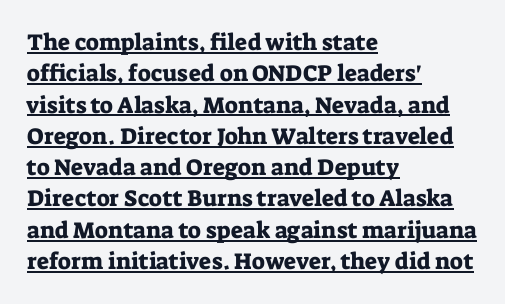
{"italic": "no", "underline": "yes", "align": "left", "line_spacing": "normal", "line_spacing_ratio": 1.36, "letter_spacing": "normal", "letter_spacing_em": 0.0, "glyph_px": 23}
